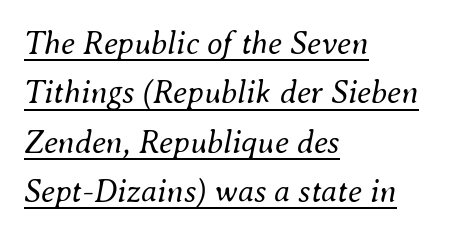
The image shows 32 px regular-weight type, italic (leaning right); set left-aligned, normal line spacing (1.54x), normal letter spacing, underlined; medium stroke contrast and a small x-height.
